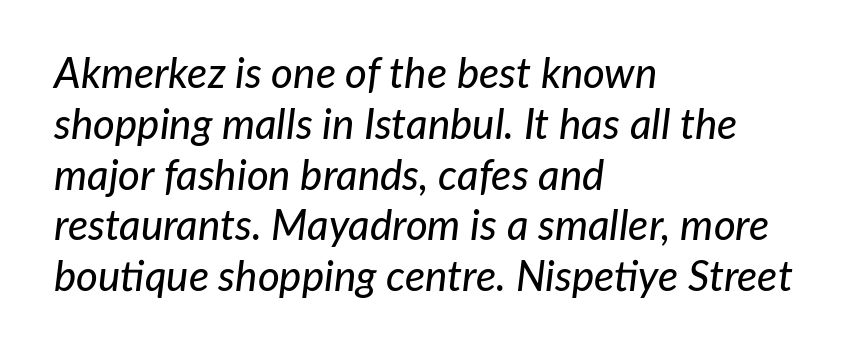
The image shows 42 px text type, italic (leaning right); set left-aligned, line spacing 1.21x, normal letter spacing, not underlined; low stroke contrast and a medium x-height.
